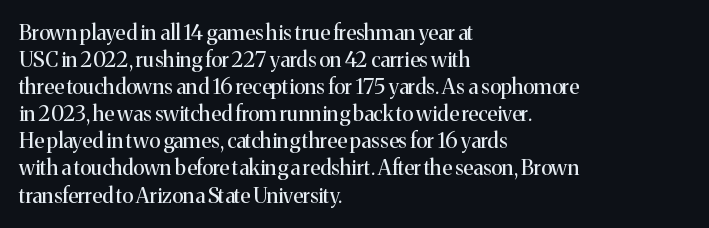
{"italic": "no", "bold": "no", "underline": "no", "align": "left", "line_spacing": "normal", "line_spacing_ratio": 1.29, "letter_spacing": "normal", "letter_spacing_em": 0.0, "glyph_px": 21}
